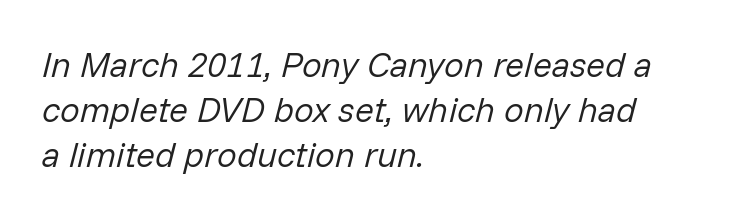
{"italic": "yes", "lean": "right", "slant_degrees": 14, "bold": "no", "weight": "regular", "width": "normal", "stroke_contrast": "low", "x_height": "medium", "monospaced": "no", "underline": "no", "align": "left", "line_spacing": "normal", "line_spacing_ratio": 1.29, "letter_spacing": "normal", "letter_spacing_em": 0.0, "glyph_px": 35}
